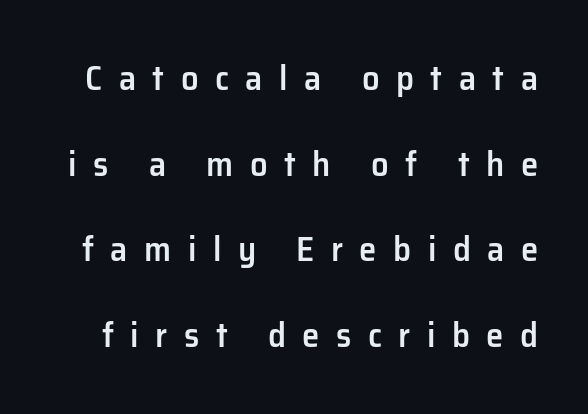
Q: Is the text bold? A: Semi-bold.
Q: Is the text italic (slanted)? A: No, it is upright.
Q: Is the typeface a serif or a sans-serif typeface? A: Sans-serif.
Q: Is the text underlined? A: No.
Q: Is the spacing between letters normal or unusually wide? A: Unusually wide.
Q: Is the spacing between lines tight, normal or loose? A: Loose.
Q: Width (condensed, normal, or wide)? A: Normal.
Q: Stroke contrast? A: Low.
Q: x-height? A: Medium.
Q: Monospaced? A: No.
